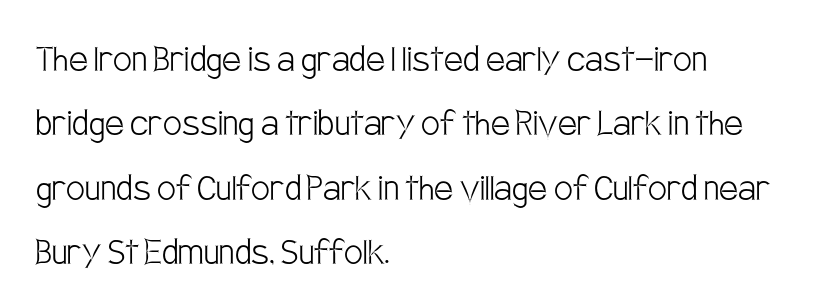
One glance says typical: line gaps are just what's usual. Spacing verdict: proportional, widths tailored to each character. Each word holds together tightly as a unit, with standard inter-letter gaps. Casual observation: everything's shoved over to the left. A light-to-regular cut is what we see here.
